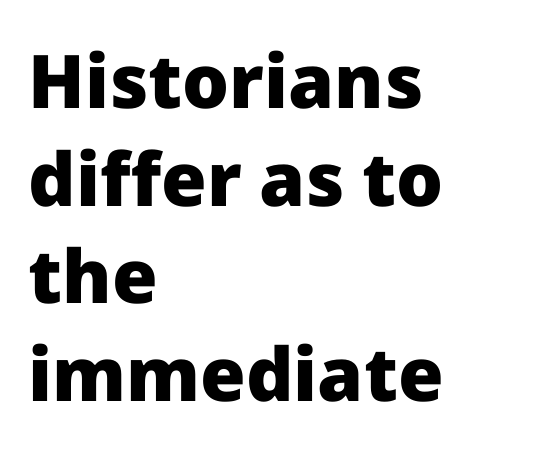
{"serif": "no", "italic": "no", "bold": "yes", "weight": "heavy", "width": "normal", "stroke_contrast": "low", "x_height": "medium", "monospaced": "no", "underline": "no", "align": "left", "line_spacing": "normal", "line_spacing_ratio": 1.32, "letter_spacing": "normal", "letter_spacing_em": 0.0, "glyph_px": 74}
